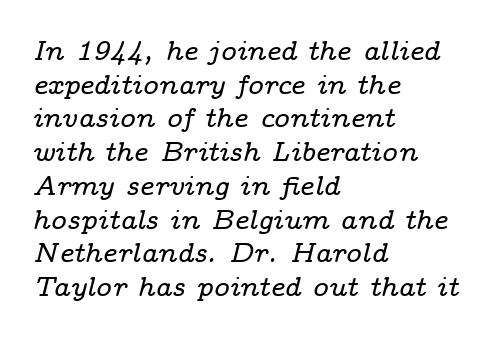
The image shows 27 px text type, italic (leaning right); set left-aligned, normal line spacing (1.25x), normal letter spacing, not underlined.
